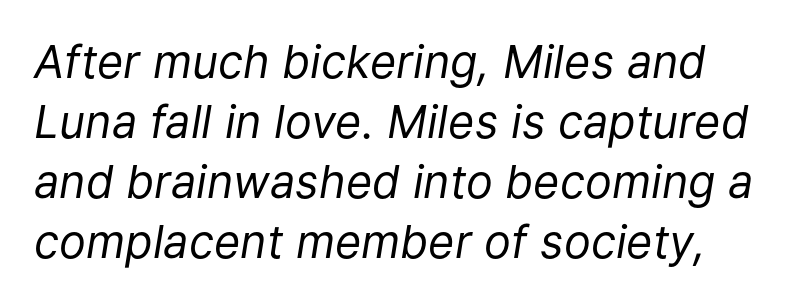
Q: Is the text bold? A: No.
Q: Is the text italic (slanted)? A: Yes, it leans right by about 9 degrees.
Q: Is the text underlined? A: No.
Q: Is the spacing between letters normal or unusually wide? A: Normal.
Q: Is the spacing between lines tight, normal or loose? A: Normal.
Q: Width (condensed, normal, or wide)? A: Normal.
Q: Stroke contrast? A: Low.
Q: x-height? A: Medium.
Q: Monospaced? A: No.
